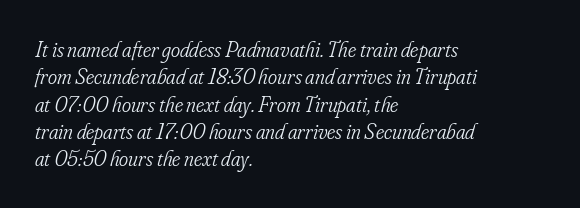
Q: Is the text bold? A: No.
Q: Is the text italic (slanted)? A: Yes, it leans right by about 16 degrees.
Q: Is the text underlined? A: No.
Q: How is the paragraph aligned? A: Left-aligned.
Q: Is the spacing between letters normal or unusually wide? A: Normal.
